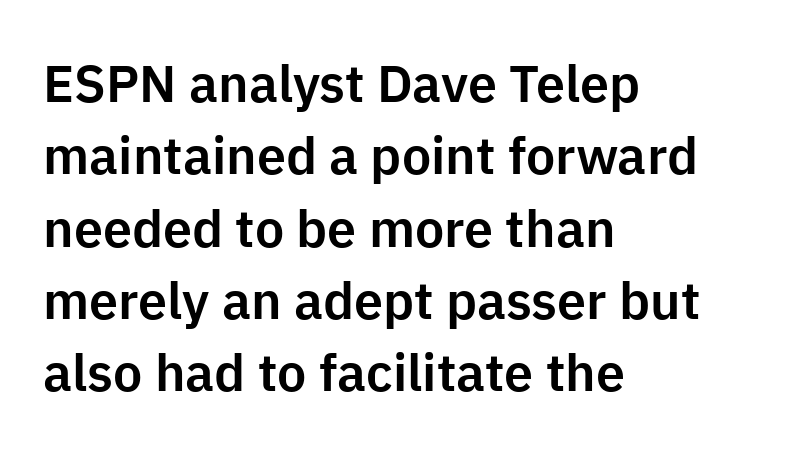
{"serif": "no", "italic": "no", "width": "normal", "stroke_contrast": "low", "x_height": "medium", "monospaced": "no", "underline": "no", "align": "left", "line_spacing": "normal", "line_spacing_ratio": 1.39, "letter_spacing": "normal", "letter_spacing_em": 0.0, "glyph_px": 52}
